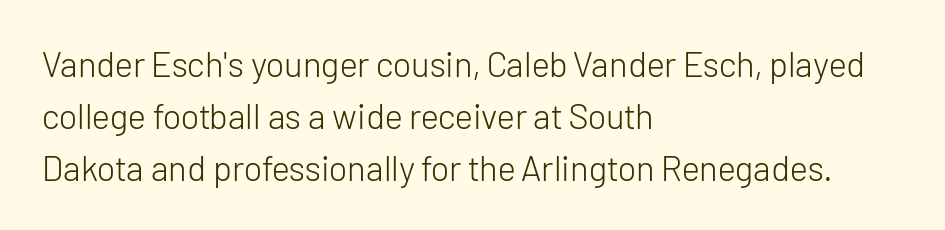
The image shows 35 px light sans-serif type, upright; set left-aligned, normal line spacing (1.48x), normal letter spacing, not underlined; low stroke contrast and a medium x-height.
